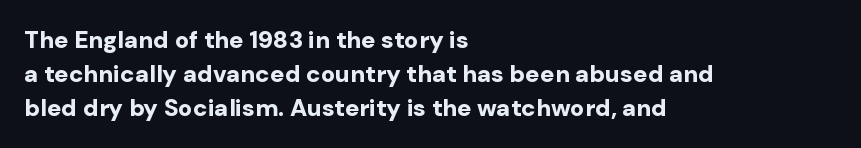
Check under the words: just untouched page. The lettering stays uniformly vertical, giving the passage a roman look. Does the weight exceed regular? Yes, all the way to bold. Leading: standard.
